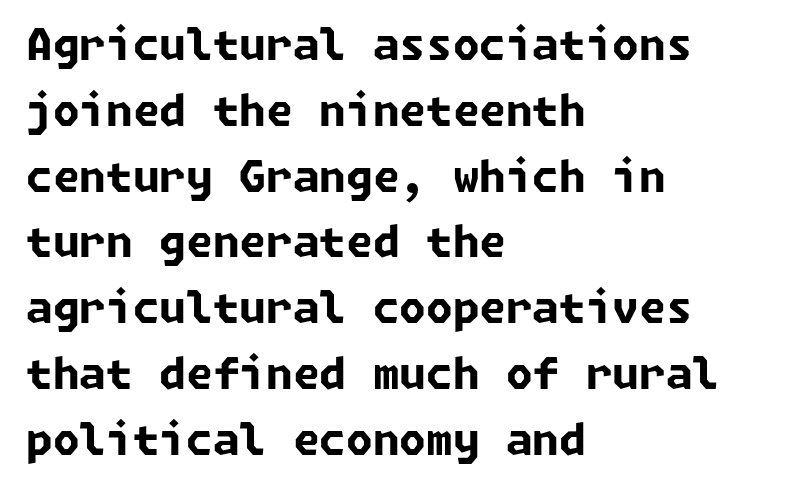
{"serif": "no", "bold": "yes", "weight": "bold", "width": "normal", "stroke_contrast": "low", "x_height": "medium", "underline": "no", "align": "left", "line_spacing": "normal", "line_spacing_ratio": 1.53, "letter_spacing": "normal", "letter_spacing_em": 0.0, "glyph_px": 43}
